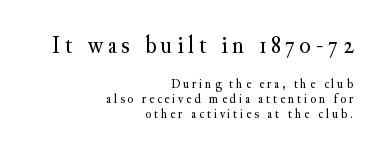
{"italic": "no", "bold": "no", "underline": "no", "align": "right", "line_spacing": "tight", "line_spacing_ratio": 1.06, "larger_block": "first", "size_ratio": 1.79, "glyph_px": 25}
